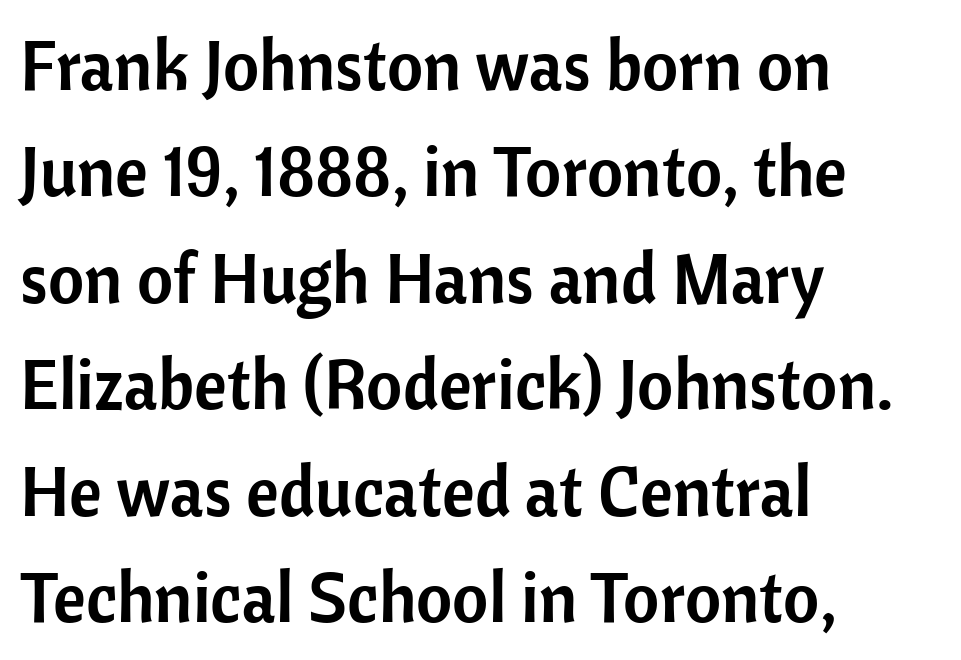
{"serif": "no", "italic": "no", "width": "normal", "stroke_contrast": "low", "x_height": "medium", "monospaced": "no", "underline": "no", "align": "left", "line_spacing": "normal", "line_spacing_ratio": 1.52, "letter_spacing": "normal", "letter_spacing_em": 0.0, "glyph_px": 70}
